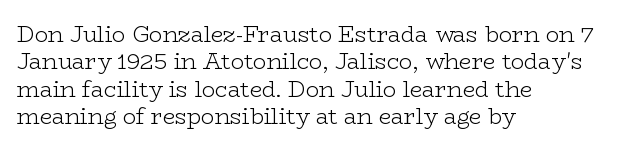
The image shows 22 px text type, upright; set left-aligned, line spacing 1.24x, normal letter spacing, not underlined.
